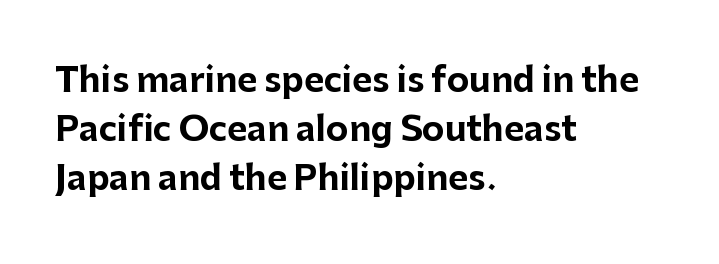
The typeface chosen for these lines omits serifs. Regarding leading, the lines here are spaced in the standard way. The line texture is even and compact thanks to regular tracking. The letters stand upright; this is a roman face. The glyphs are unaccompanied by any horizontal stroke below them. Typographic density is high because the face is bold.
